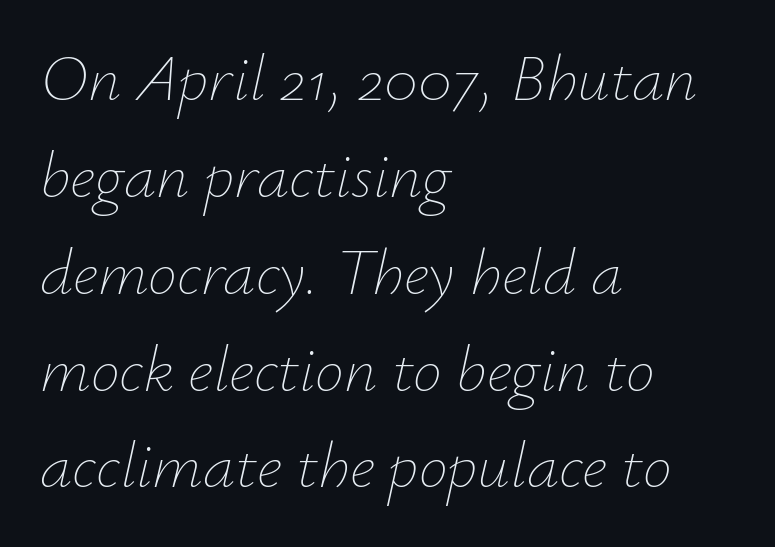
The text block is weighted toward the left margin, trailing off unevenly rightward. The font's italic variant was chosen for this text. Do the characters align in a grid? No, the font is proportional. The passage shown is not bold in any degree. Rows of type keep a routine distance in the vertical direction.
